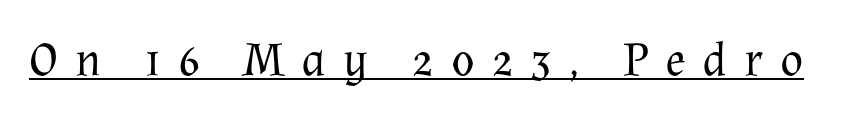
The image shows 48 px regular-weight serif type, upright; set unusually wide letter spacing (+0.36 em), underlined; medium stroke contrast and a medium x-height.
